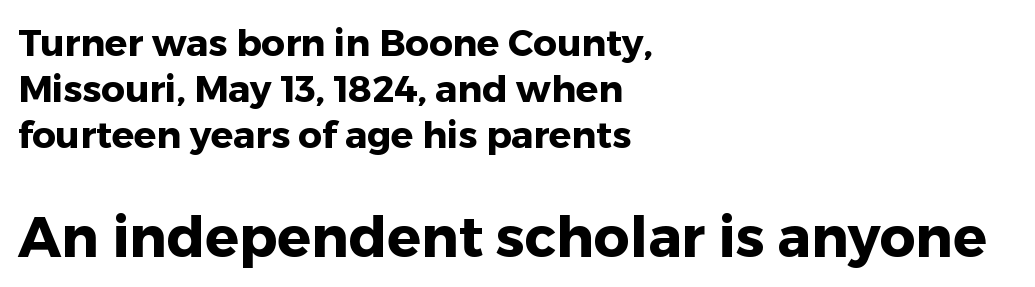
The image shows 56 px heavy sans-serif type, upright; set left-aligned, line spacing 1.24x, normal letter spacing, not underlined; the second (bottom) block is 1.51x larger; low stroke contrast and a medium x-height.
